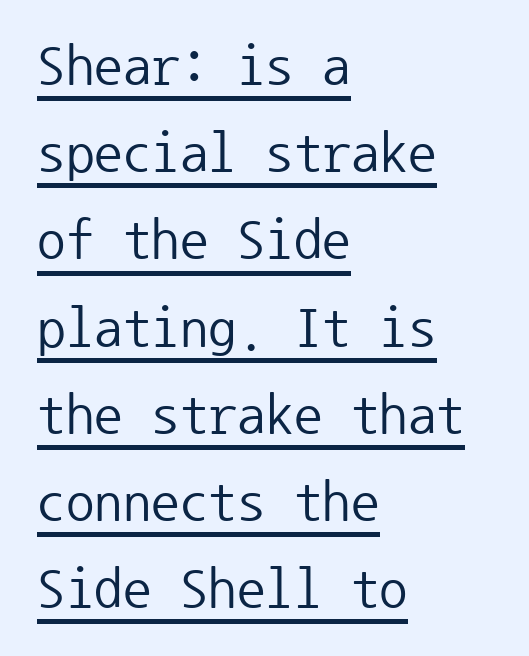
Q: Is the text bold? A: No.
Q: Is the text italic (slanted)? A: No, it is upright.
Q: Is the typeface a serif or a sans-serif typeface? A: Sans-serif.
Q: Is the text underlined? A: Yes.
Q: How is the paragraph aligned? A: Left-aligned.
Q: Is the spacing between letters normal or unusually wide? A: Normal.
Q: Is the spacing between lines tight, normal or loose? A: Normal.
Q: Width (condensed, normal, or wide)? A: Normal.
Q: Stroke contrast? A: Low.
Q: x-height? A: Medium.
Q: Monospaced? A: Yes.
